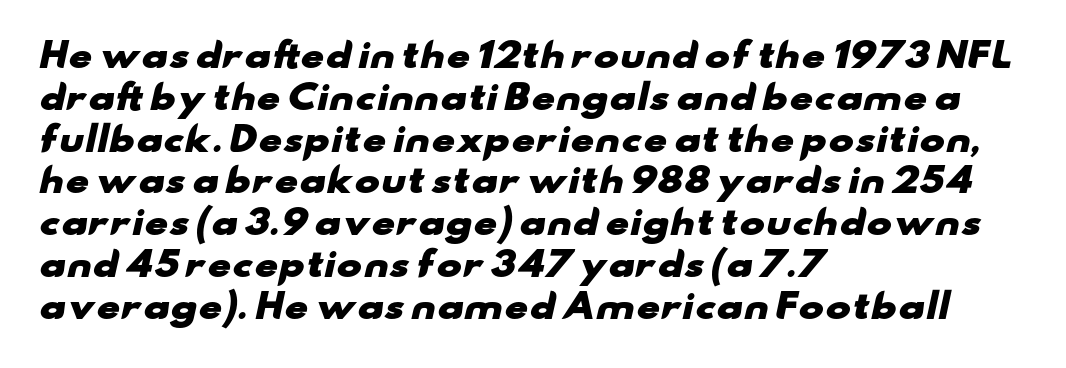
The string is rendered with underlining switched off. This sample uses plain, unmodified letter spacing. Is this a fixed-width face? No — the glyphs have proportional, varying widths. Strong, thick strokes mark this as bold type. The rag falls on the right side of this text block.
